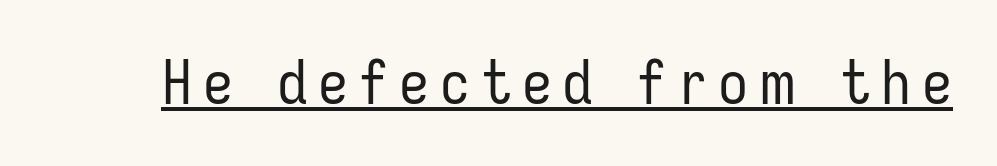
Q: Is the text bold? A: No.
Q: Is the text italic (slanted)? A: No, it is upright.
Q: Is the typeface a serif or a sans-serif typeface? A: Sans-serif.
Q: Is the text underlined? A: Yes.
Q: Width (condensed, normal, or wide)? A: Condensed.
Q: Stroke contrast? A: Low.
Q: x-height? A: Medium.
Q: Monospaced? A: No.
